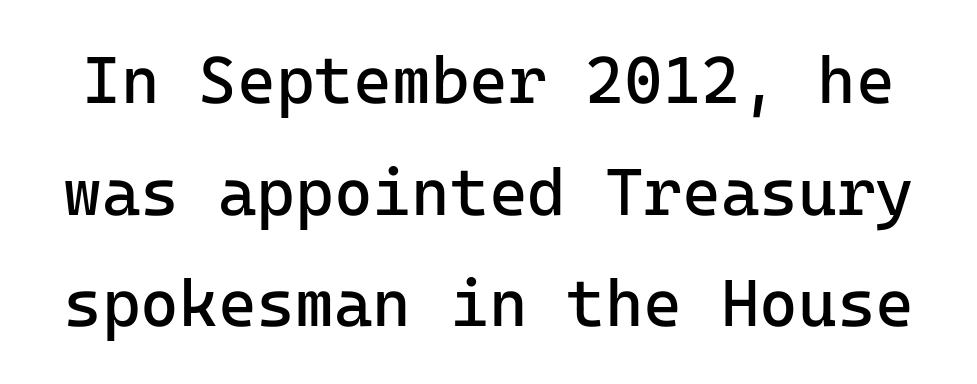
The image shows 66 px regular-weight sans-serif type, upright, monospaced; set normal line spacing (1.69x), normal letter spacing, not underlined; low stroke contrast and a medium x-height.
